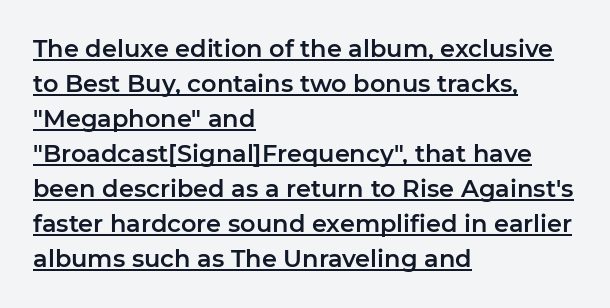
Q: Is the text italic (slanted)? A: No, it is upright.
Q: Is the text underlined? A: Yes.
Q: How is the paragraph aligned? A: Left-aligned.
Q: Is the spacing between letters normal or unusually wide? A: Normal.
Q: Is the spacing between lines tight, normal or loose? A: Normal.
